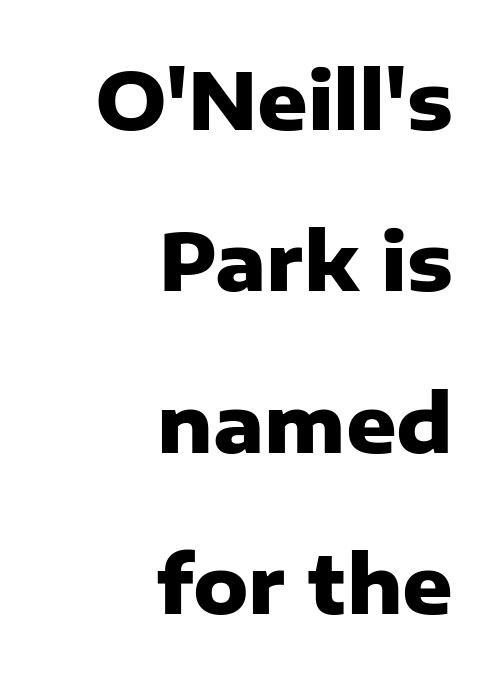
{"serif": "no", "italic": "no", "bold": "yes", "weight": "heavy", "width": "normal", "stroke_contrast": "low", "x_height": "medium", "monospaced": "no", "underline": "no", "align": "right", "line_spacing": "loose", "line_spacing_ratio": 2.07, "letter_spacing": "normal", "letter_spacing_em": 0.0, "glyph_px": 78}
